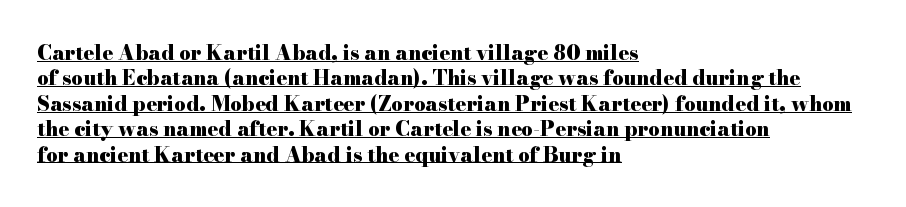
Q: Is the text bold? A: Yes.
Q: Is the text italic (slanted)? A: No, it is upright.
Q: Is the text underlined? A: Yes.
Q: How is the paragraph aligned? A: Left-aligned.
Q: Is the spacing between letters normal or unusually wide? A: Normal.
Q: Is the spacing between lines tight, normal or loose? A: Normal.
